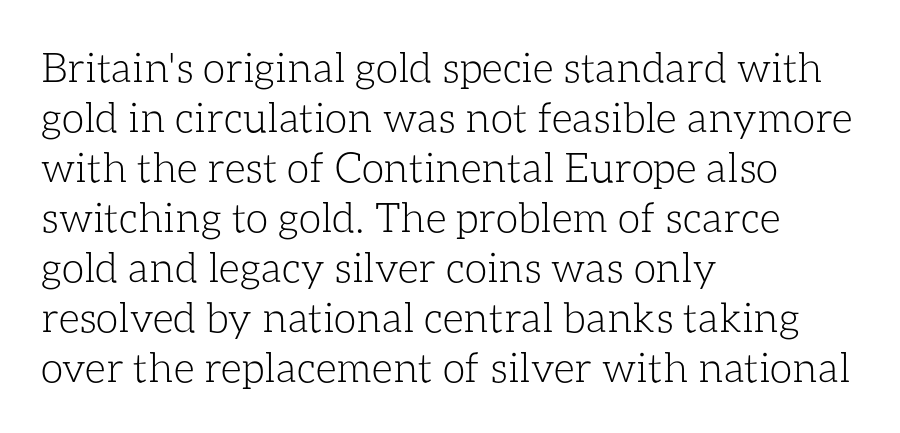
The image shows 41 px light type, upright; set left-aligned, line spacing 1.22x, normal letter spacing, not underlined; low stroke contrast and a medium x-height.
